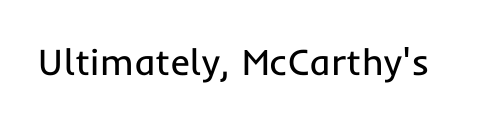
{"serif": "no", "italic": "no", "bold": "no", "weight": "regular", "width": "normal", "stroke_contrast": "low", "x_height": "medium", "monospaced": "no", "underline": "no", "letter_spacing": "normal", "letter_spacing_em": 0.0, "glyph_px": 37}
